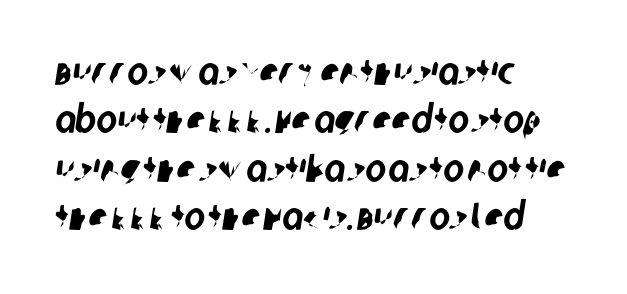
Quick note: underline off. You could call the tracking neutral — neither tight nor loose. A classic flush-left, rag-right setting is used for this passage. Classification — sans serif. The face used here is proportionally spaced, like ordinary book or web type.
